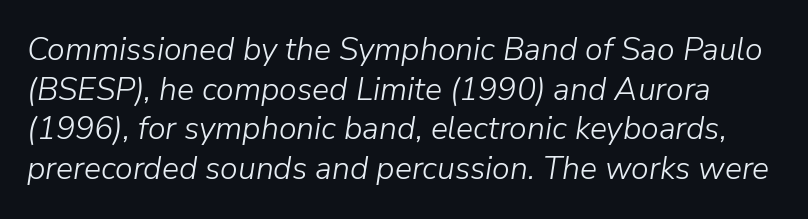
The image shows 32 px light type, italic (leaning right); set line spacing 1.24x, normal letter spacing, not underlined; low stroke contrast and a medium x-height.
